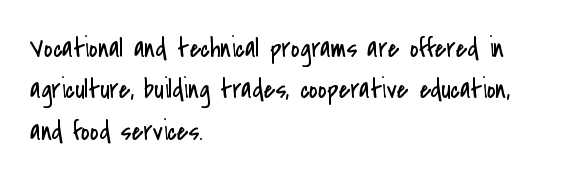
Q: Is the text bold? A: No.
Q: Is the text italic (slanted)? A: No, it is upright.
Q: Is the text underlined? A: No.
Q: How is the paragraph aligned? A: Left-aligned.
Q: Is the spacing between letters normal or unusually wide? A: Normal.
Q: Is the spacing between lines tight, normal or loose? A: Normal.
